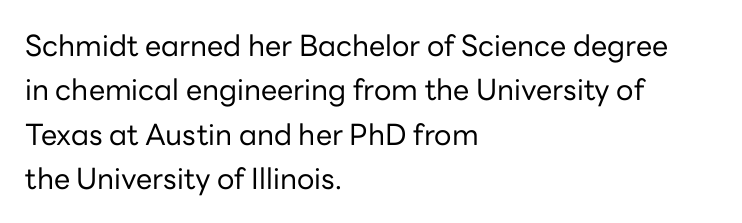
The image shows 29 px regular-weight sans-serif type, upright; set left-aligned, normal line spacing (1.53x), normal letter spacing, not underlined; low stroke contrast and a medium x-height.
